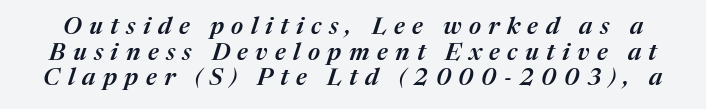
{"italic": "yes", "lean": "right", "slant_degrees": 17, "bold": "semi", "underline": "no", "line_spacing": "tight", "line_spacing_ratio": 1.07, "letter_spacing": "wide", "letter_spacing_em": 0.31, "glyph_px": 24}
